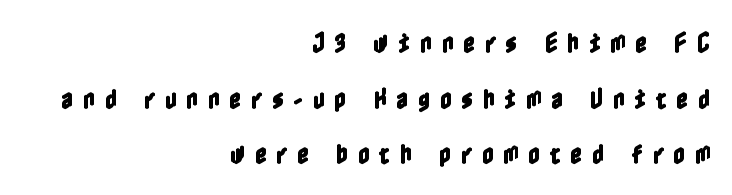
The type sits square on the baseline with zero lean. Loosely led — the rows are spread out. The setting favours the right margin, as signatures and pull-quotes sometimes do. Decoration check: the copy has no underline. Each word looks stretched out because of the extra space between its letters.
